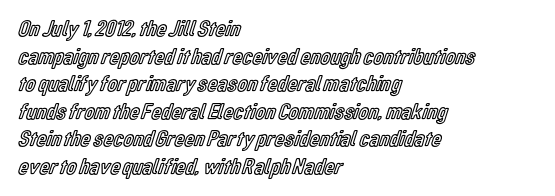
The line texture is even and compact thanks to regular tracking. These lines stack with their left ends in a neat column. Check the space under the baseline: it is left empty.
